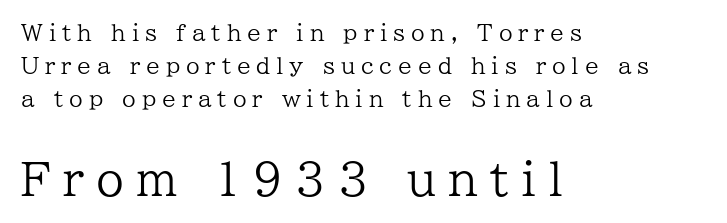
Just letters on the line, the space beneath them empty. The type family on display is of the serif kind. Weight: not bold — regular or lighter. How would I describe the line gaps? Plain and ordinary. The letters advance in unequal steps, a hallmark of proportional type.
